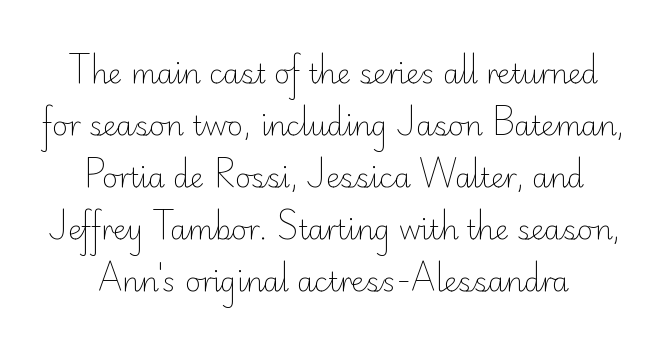
Q: Is the text bold? A: No.
Q: Is the text italic (slanted)? A: No, it is upright.
Q: Is the text underlined? A: No.
Q: Is the spacing between letters normal or unusually wide? A: Normal.
Q: Is the spacing between lines tight, normal or loose? A: Loose.
